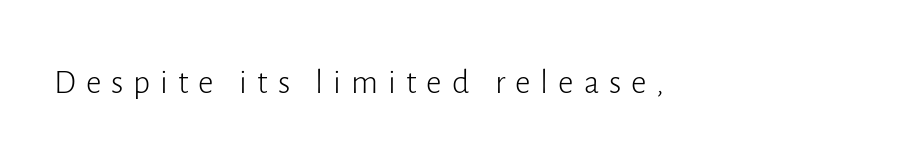
Q: Is the text bold? A: No.
Q: Is the text italic (slanted)? A: No, it is upright.
Q: Is the typeface a serif or a sans-serif typeface? A: Sans-serif.
Q: Is the text underlined? A: No.
Q: Is the spacing between letters normal or unusually wide? A: Unusually wide.
Q: Width (condensed, normal, or wide)? A: Normal.
Q: Stroke contrast? A: Low.
Q: x-height? A: Medium.
Q: Monospaced? A: No.
